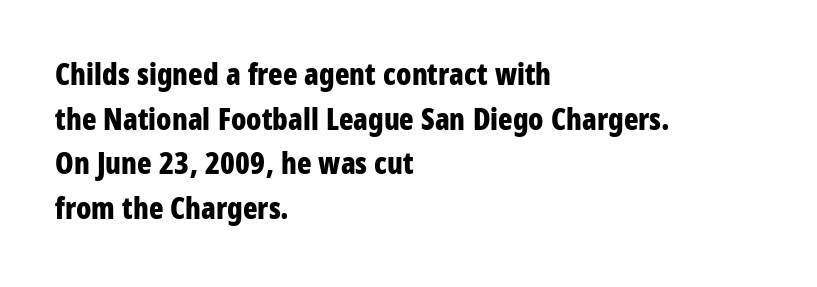
{"serif": "no", "italic": "no", "bold": "yes", "weight": "bold", "width": "condensed", "stroke_contrast": "low", "x_height": "large", "monospaced": "no", "underline": "no", "align": "left", "line_spacing": "normal", "line_spacing_ratio": 1.49, "letter_spacing": "normal", "letter_spacing_em": 0.0, "glyph_px": 30}
